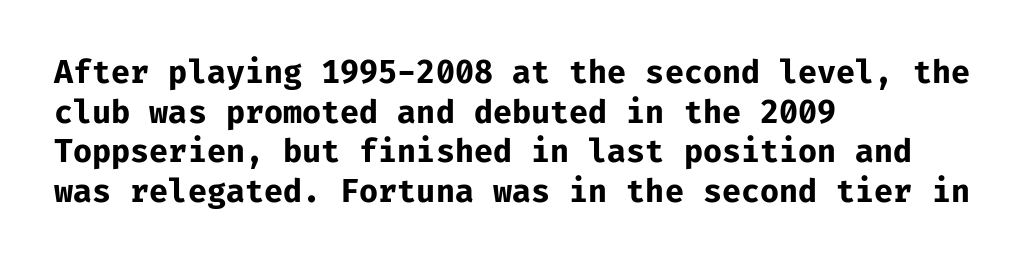
{"serif": "no", "italic": "no", "bold": "yes", "weight": "bold", "width": "normal", "stroke_contrast": "low", "x_height": "medium", "monospaced": "yes", "underline": "no", "align": "left", "line_spacing": "normal", "line_spacing_ratio": 1.28, "letter_spacing": "normal", "letter_spacing_em": 0.0, "glyph_px": 31}
